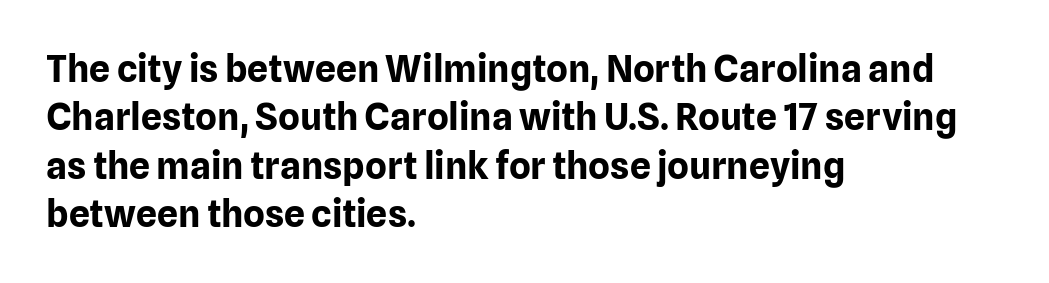
The image shows 37 px bold sans-serif type, upright; set left-aligned, normal line spacing (1.31x), normal letter spacing, not underlined; low stroke contrast and a medium x-height.
